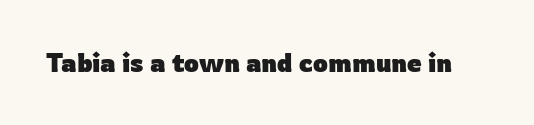
{"italic": "no", "bold": "yes", "underline": "no", "letter_spacing": "normal", "letter_spacing_em": 0.0, "glyph_px": 26}
